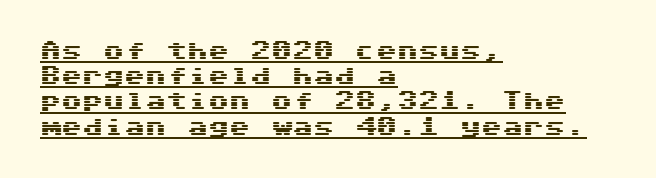
Q: Is the text italic (slanted)? A: No, it is upright.
Q: Is the text underlined? A: Yes.
Q: How is the paragraph aligned? A: Left-aligned.
Q: Is the spacing between letters normal or unusually wide? A: Normal.
